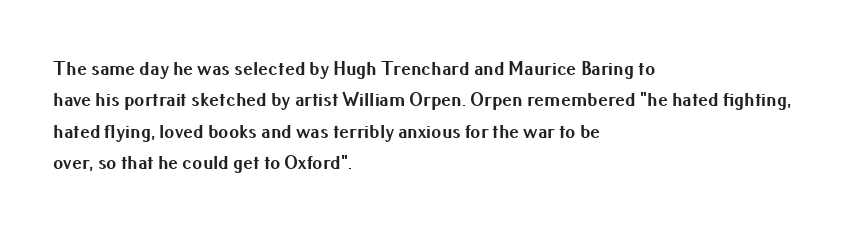
{"italic": "no", "bold": "yes", "underline": "no", "align": "left", "line_spacing": "normal", "line_spacing_ratio": 1.57, "letter_spacing": "normal", "letter_spacing_em": 0.0, "glyph_px": 20}
